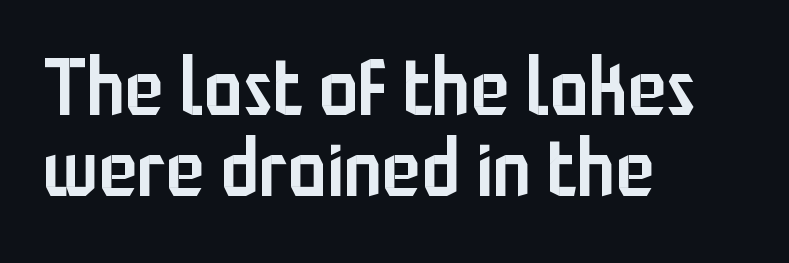
The image shows 79 px semibold, condensed sans-serif type, upright; set left-aligned, tight line spacing (1.02x), normal letter spacing, not underlined; low stroke contrast and a medium x-height.
